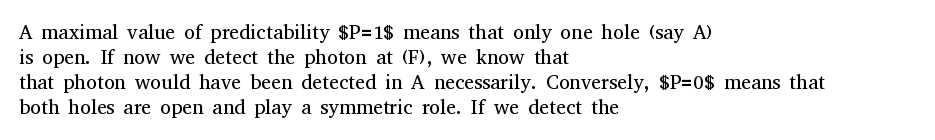
Underline: absent. These glyphs show unthickened strokes, regular width or finer. The leading is moderate, giving the passage an even texture. Upright lettering throughout.
